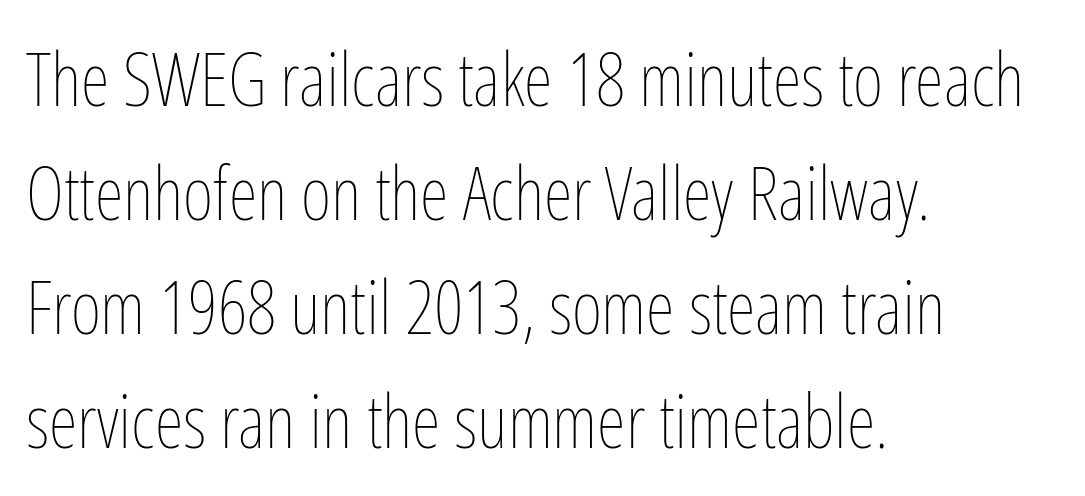
Is the stroke heavy? The answer is a plain regular-or-lighter. Think of a printed novel: that variable character pitch is what you see here. A typesetter would call this leading conventional body-copy spacing. This sample is left-justified, so line endings fall wherever the words run out. Standard letterfit; no display-style spreading of the glyphs. Do the letters lean? They stand straight.
